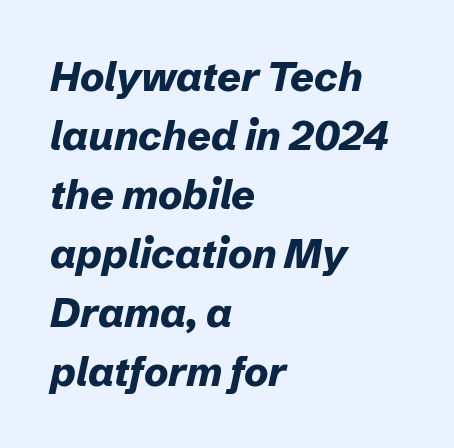
The image shows 41 px bold type, italic (leaning right); set left-aligned, normal line spacing (1.44x), normal letter spacing, not underlined; low stroke contrast and a medium x-height.
